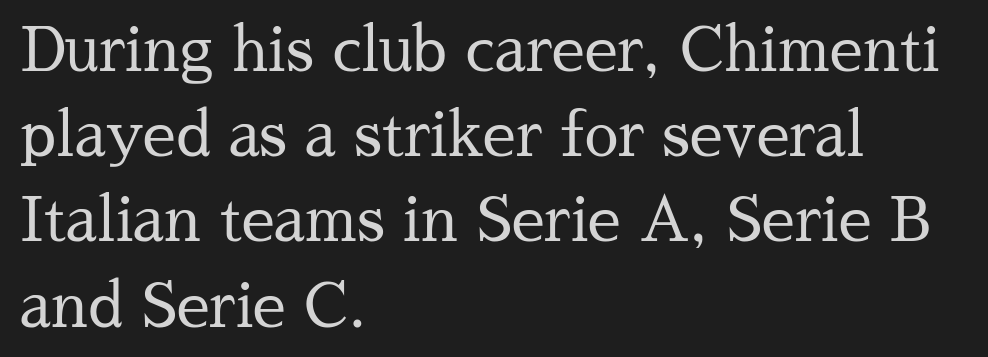
{"serif": "yes", "italic": "no", "bold": "no", "weight": "regular", "width": "normal", "stroke_contrast": "medium", "x_height": "medium", "monospaced": "no", "underline": "no", "align": "left", "line_spacing": "normal", "line_spacing_ratio": 1.42, "letter_spacing": "normal", "letter_spacing_em": 0.0, "glyph_px": 60}
